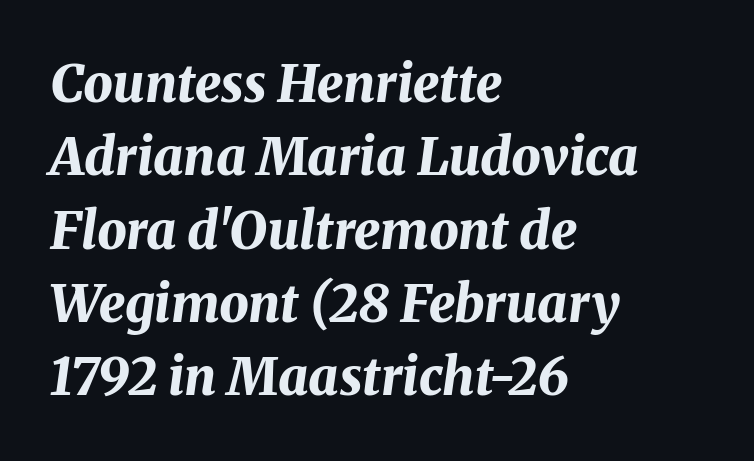
Q: Is the text bold? A: Yes.
Q: Is the text italic (slanted)? A: Yes, it leans right by about 8 degrees.
Q: Is the text underlined? A: No.
Q: How is the paragraph aligned? A: Left-aligned.
Q: Is the spacing between letters normal or unusually wide? A: Normal.
Q: Is the spacing between lines tight, normal or loose? A: Normal.
Q: Width (condensed, normal, or wide)? A: Normal.
Q: Stroke contrast? A: Medium.
Q: x-height? A: Medium.
Q: Monospaced? A: No.
